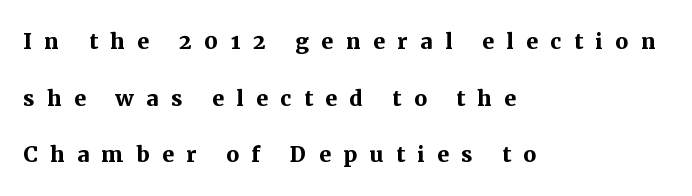
The image shows 29 px semibold serif type, upright; set left-aligned, loose line spacing (1.95x), unusually wide letter spacing (+0.43 em), not underlined; medium stroke contrast and a medium x-height.
